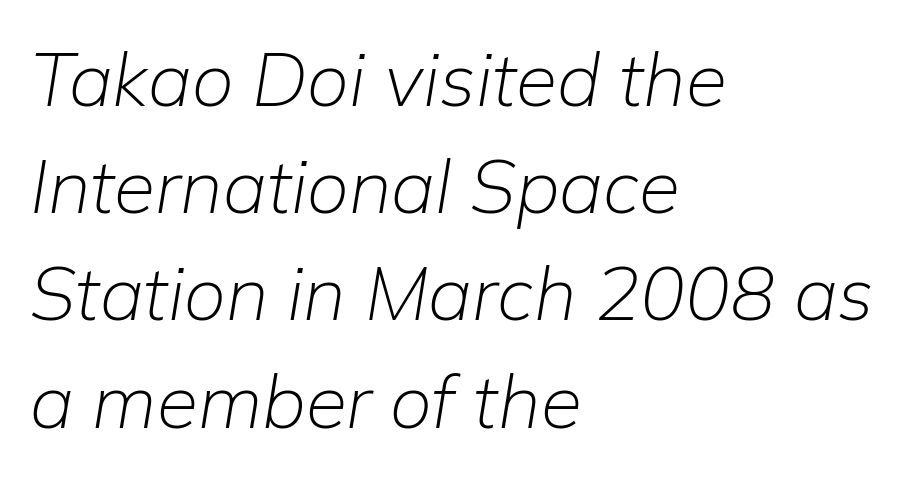
The image shows 75 px light type, italic (leaning right); set left-aligned, normal line spacing (1.43x), normal letter spacing, not underlined; low stroke contrast and a medium x-height.
